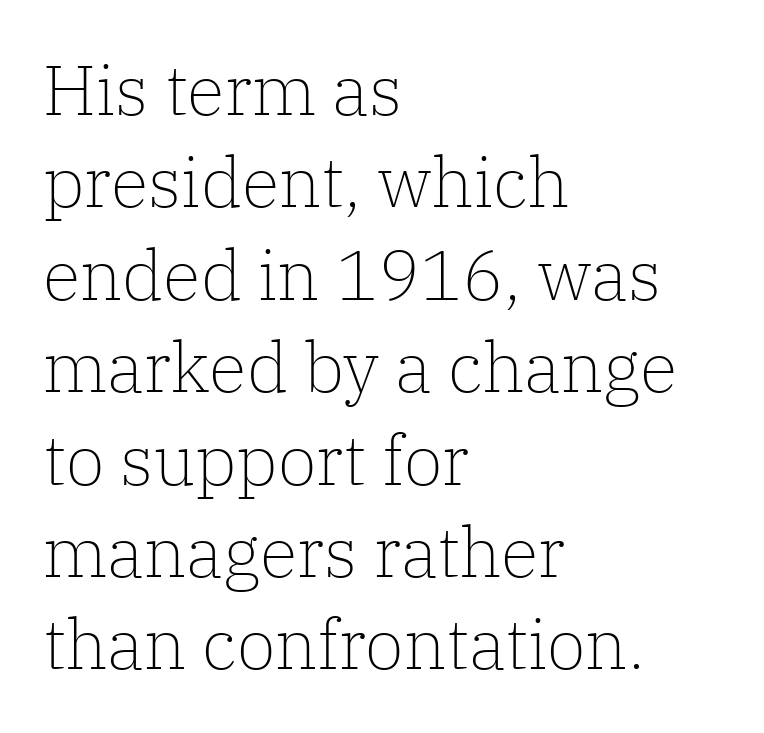
Q: Is the text bold? A: No.
Q: Is the text italic (slanted)? A: No, it is upright.
Q: Is the typeface a serif or a sans-serif typeface? A: Serif.
Q: Is the text underlined? A: No.
Q: How is the paragraph aligned? A: Left-aligned.
Q: Is the spacing between letters normal or unusually wide? A: Normal.
Q: Is the spacing between lines tight, normal or loose? A: Normal.
Q: Width (condensed, normal, or wide)? A: Normal.
Q: Stroke contrast? A: Low.
Q: x-height? A: Medium.
Q: Monospaced? A: No.
